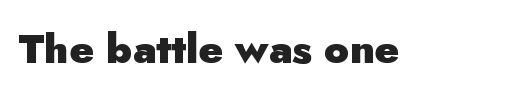
No italicization has been applied; the sample stays upright. The passage shown is typed in a proportional face where columns would drift. Is the type bold? Yes — the strokes are clearly thick and heavy. Spacing between characters is what you'd get straight out of the box.
